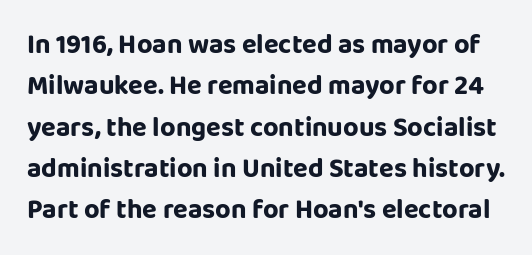
Q: Is the text italic (slanted)? A: No, it is upright.
Q: Is the text underlined? A: No.
Q: Is the spacing between letters normal or unusually wide? A: Normal.
Q: Is the spacing between lines tight, normal or loose? A: Normal.
